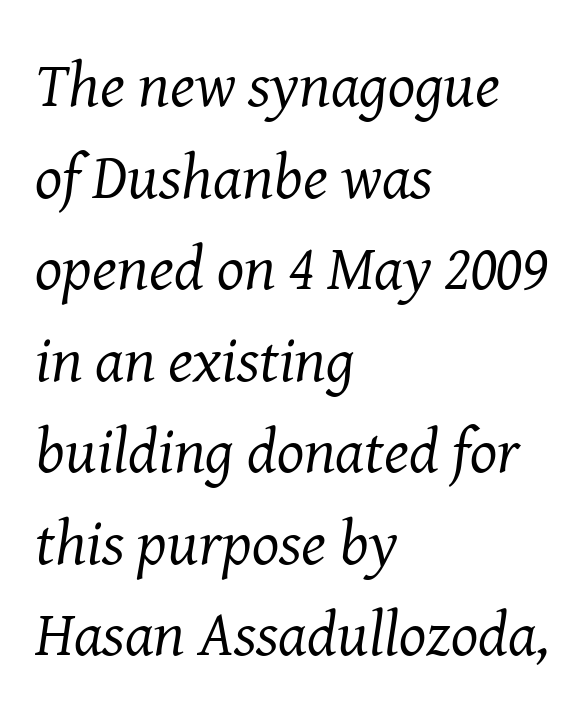
Q: Is the text bold? A: No.
Q: Is the text italic (slanted)? A: Yes, it leans right by about 8 degrees.
Q: Is the typeface a serif or a sans-serif typeface? A: Serif.
Q: Is the text underlined? A: No.
Q: How is the paragraph aligned? A: Left-aligned.
Q: Is the spacing between letters normal or unusually wide? A: Normal.
Q: Is the spacing between lines tight, normal or loose? A: Normal.
Q: Width (condensed, normal, or wide)? A: Normal.
Q: Stroke contrast? A: Medium.
Q: x-height? A: Medium.
Q: Monospaced? A: No.
